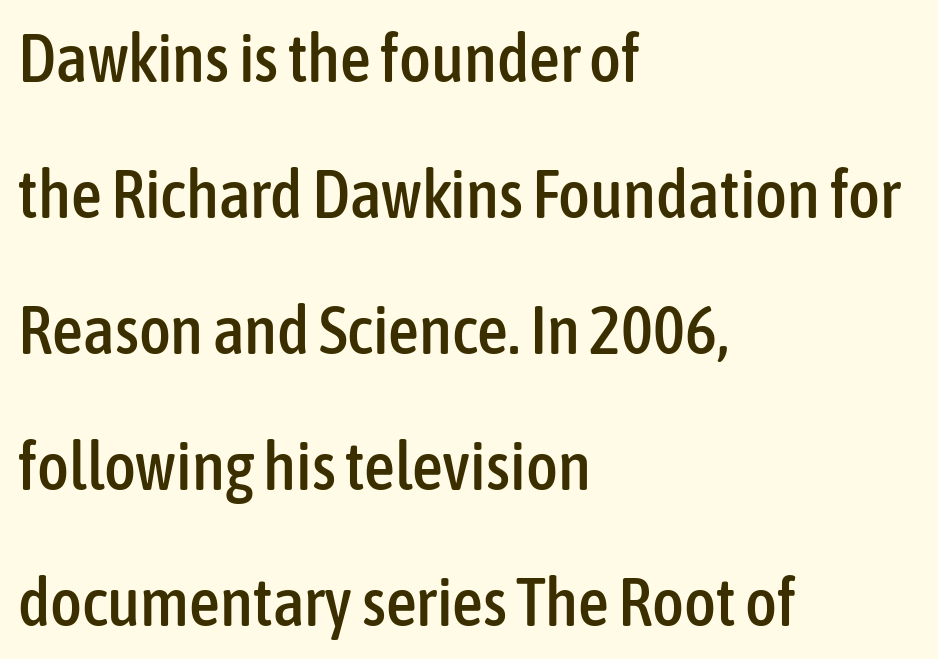
Q: Is the text italic (slanted)? A: No, it is upright.
Q: Is the typeface a serif or a sans-serif typeface? A: Sans-serif.
Q: Is the text underlined? A: No.
Q: How is the paragraph aligned? A: Left-aligned.
Q: Is the spacing between letters normal or unusually wide? A: Normal.
Q: Is the spacing between lines tight, normal or loose? A: Loose.
Q: Width (condensed, normal, or wide)? A: Condensed.
Q: Stroke contrast? A: Low.
Q: x-height? A: Medium.
Q: Monospaced? A: No.
